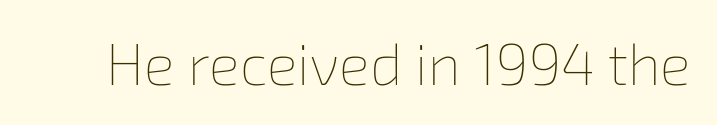
The image shows 58 px thin type; set normal letter spacing, not underlined; low stroke contrast and a medium x-height.
